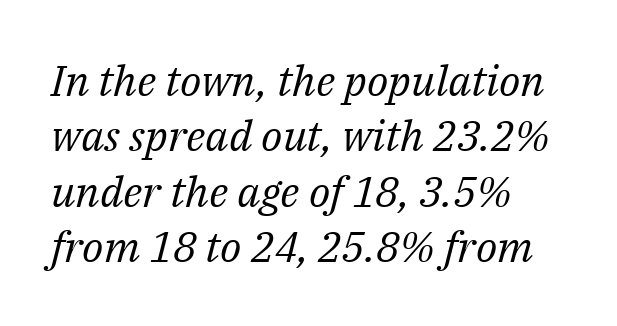
Students, note that the glyphs here touch the page at normal intervals. A student would call this left alignment; a typographer would say flush left, rag right. These lines are composed in type with serifs. The space beneath each line is pristine and unruled. The typesetting does not lean heavy: it is not bold.
